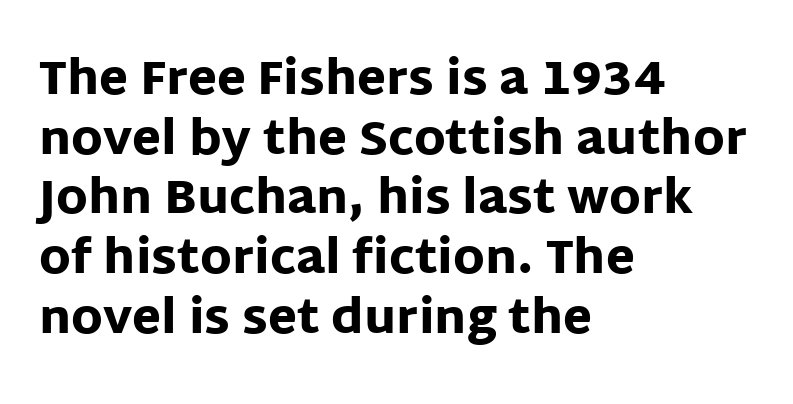
Q: Is the text bold? A: Yes.
Q: Is the text italic (slanted)? A: No, it is upright.
Q: Is the typeface a serif or a sans-serif typeface? A: Sans-serif.
Q: Is the text underlined? A: No.
Q: How is the paragraph aligned? A: Left-aligned.
Q: Is the spacing between letters normal or unusually wide? A: Normal.
Q: Is the spacing between lines tight, normal or loose? A: Normal.
Q: Width (condensed, normal, or wide)? A: Normal.
Q: Stroke contrast? A: Low.
Q: x-height? A: Large.
Q: Monospaced? A: No.
